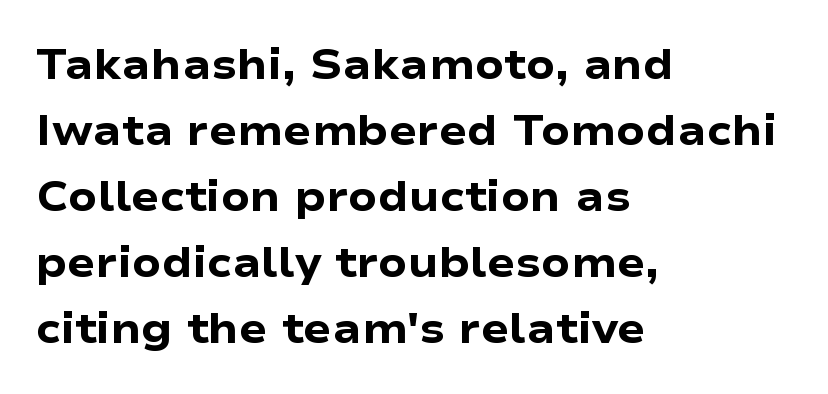
The image shows 42 px heavy, wide sans-serif type, upright; set left-aligned, normal line spacing (1.57x), normal letter spacing, not underlined; low stroke contrast and a medium x-height.
